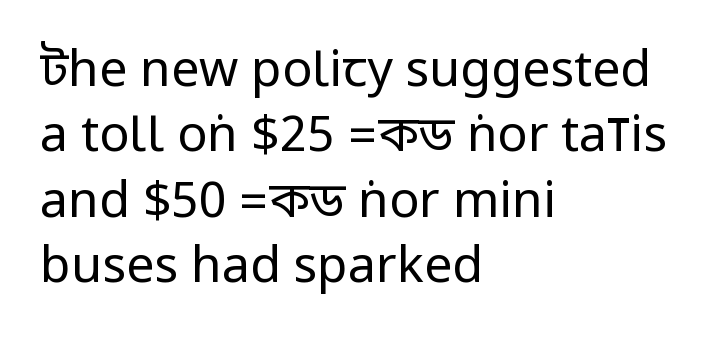
Q: Is the text bold? A: No.
Q: Is the text italic (slanted)? A: No, it is upright.
Q: Is the typeface a serif or a sans-serif typeface? A: Sans-serif.
Q: Is the text underlined? A: No.
Q: How is the paragraph aligned? A: Left-aligned.
Q: Is the spacing between letters normal or unusually wide? A: Normal.
Q: Is the spacing between lines tight, normal or loose? A: Normal.
Q: Width (condensed, normal, or wide)? A: Condensed.
Q: Stroke contrast? A: Low.
